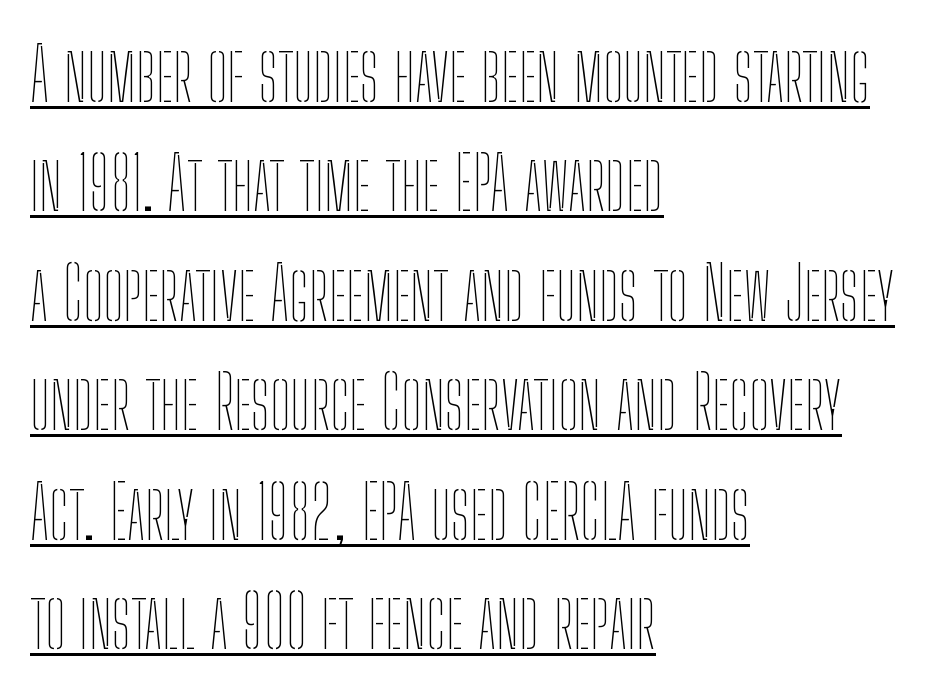
Q: Is the text bold? A: No.
Q: Is the text italic (slanted)? A: No, it is upright.
Q: Is the text underlined? A: Yes.
Q: How is the paragraph aligned? A: Left-aligned.
Q: Is the spacing between letters normal or unusually wide? A: Normal.
Q: Is the spacing between lines tight, normal or loose? A: Normal.
Q: Width (condensed, normal, or wide)? A: Condensed.
Q: Stroke contrast? A: Low.
Q: x-height? A: Medium.
Q: Monospaced? A: No.
